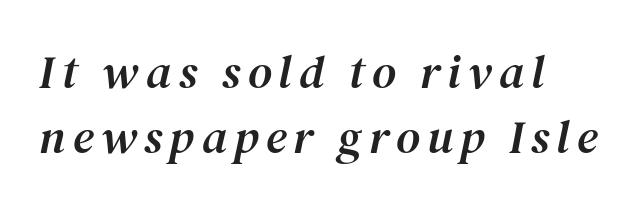
The image shows 47 px serif type, italic (leaning right); set left-aligned, normal line spacing (1.38x), not underlined; medium stroke contrast and a medium x-height.
